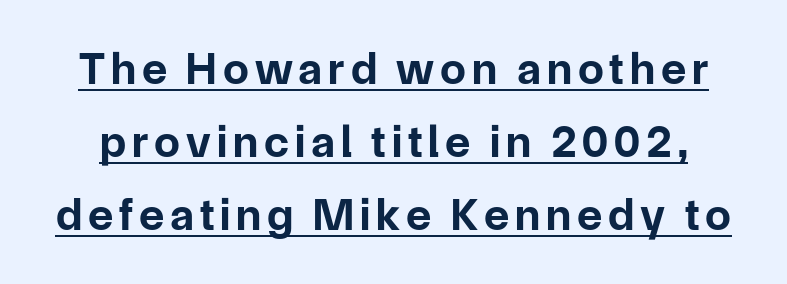
The image shows 46 px bold sans-serif type, upright; set normal line spacing (1.59x), underlined; low stroke contrast and a medium x-height.
